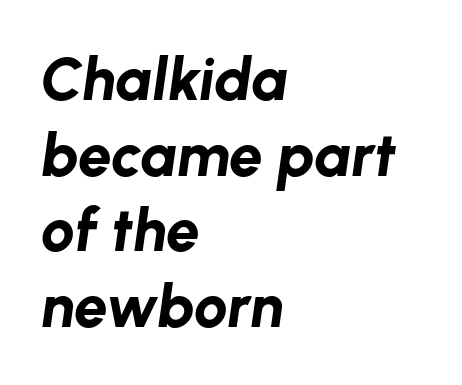
The image shows 60 px bold type, italic (leaning right); set left-aligned, normal line spacing (1.26x), normal letter spacing, not underlined; low stroke contrast and a medium x-height.
